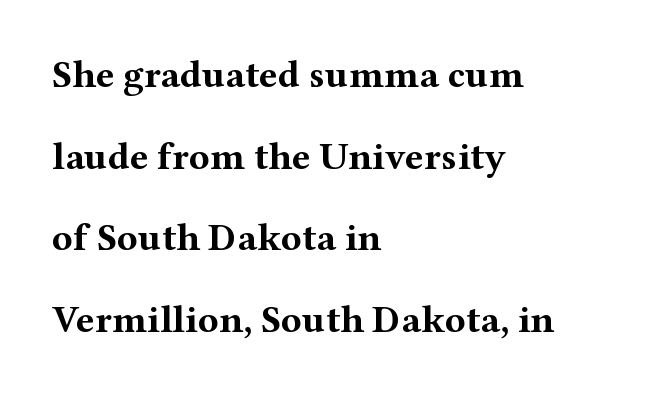
The image shows 39 px bold, wide serif type, upright; set left-aligned, loose line spacing (2.09x), normal letter spacing, not underlined; medium stroke contrast and a medium x-height.
